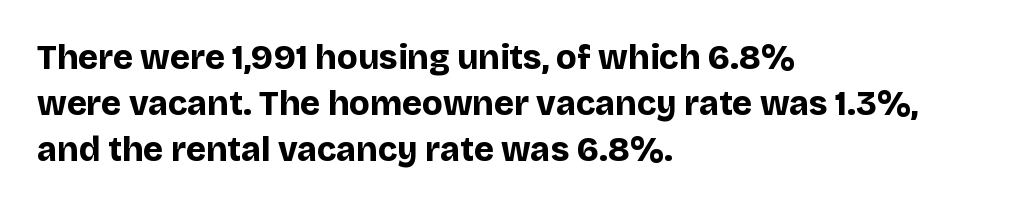
The image shows 34 px bold sans-serif type, upright; set left-aligned, normal line spacing (1.36x), normal letter spacing, not underlined; low stroke contrast and a large x-height.
